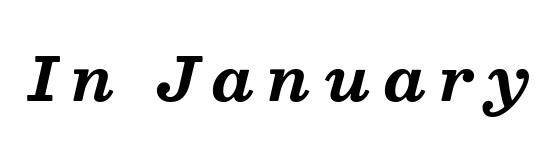
Q: Is the text bold? A: Yes.
Q: Is the text italic (slanted)? A: Yes, it leans right by about 13 degrees.
Q: Is the typeface a serif or a sans-serif typeface? A: Serif.
Q: Is the text underlined? A: No.
Q: Is the spacing between letters normal or unusually wide? A: Unusually wide.
Q: Width (condensed, normal, or wide)? A: Normal.
Q: Stroke contrast? A: Medium.
Q: x-height? A: Medium.
Q: Monospaced? A: No.
